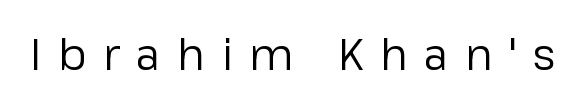
Q: Is the text bold? A: No.
Q: Is the text italic (slanted)? A: No, it is upright.
Q: Is the typeface a serif or a sans-serif typeface? A: Sans-serif.
Q: Is the text underlined? A: No.
Q: Is the spacing between letters normal or unusually wide? A: Unusually wide.
Q: Width (condensed, normal, or wide)? A: Normal.
Q: Stroke contrast? A: Low.
Q: x-height? A: Medium.
Q: Monospaced? A: No.
